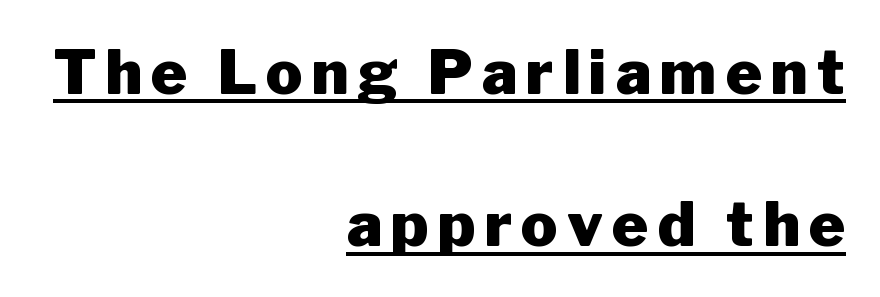
The image shows 61 px heavy sans-serif type, upright; set right-aligned, loose line spacing (2.5x), underlined; low stroke contrast and a medium x-height.
